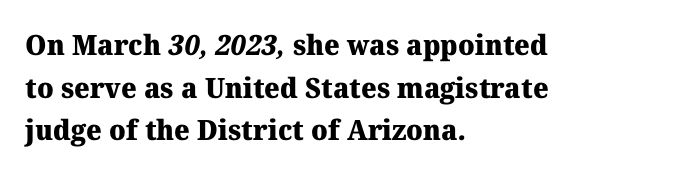
The area under the type is left untouched. These lines stack with their left ends in a neat column. The designer left line spacing at the default. Strokes here are thick enough to call this a true bold.
